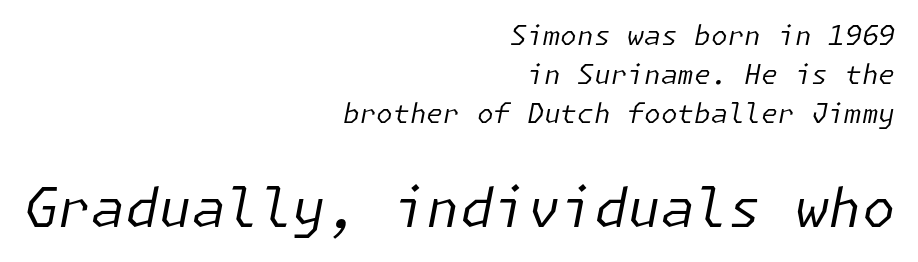
{"italic": "yes", "lean": "right", "slant_degrees": 11, "bold": "no", "weight": "regular", "width": "normal", "stroke_contrast": "low", "x_height": "medium", "underline": "no", "align": "right", "line_spacing": "normal", "line_spacing_ratio": 1.45, "letter_spacing": "normal", "letter_spacing_em": 0.0, "larger_block": "second", "size_ratio": 2.0, "glyph_px": 54}
